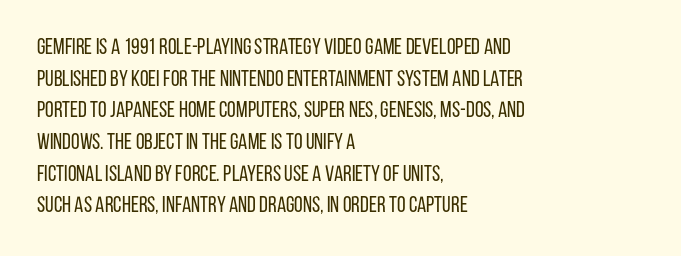
Ordinary non-slanted type is in use. Whoever set this chose a conventional vertical rhythm. Nothing unusual about the tracking: characters are spaced as the font intends. Every row of glyphs begins at an identical x-position on the left.
